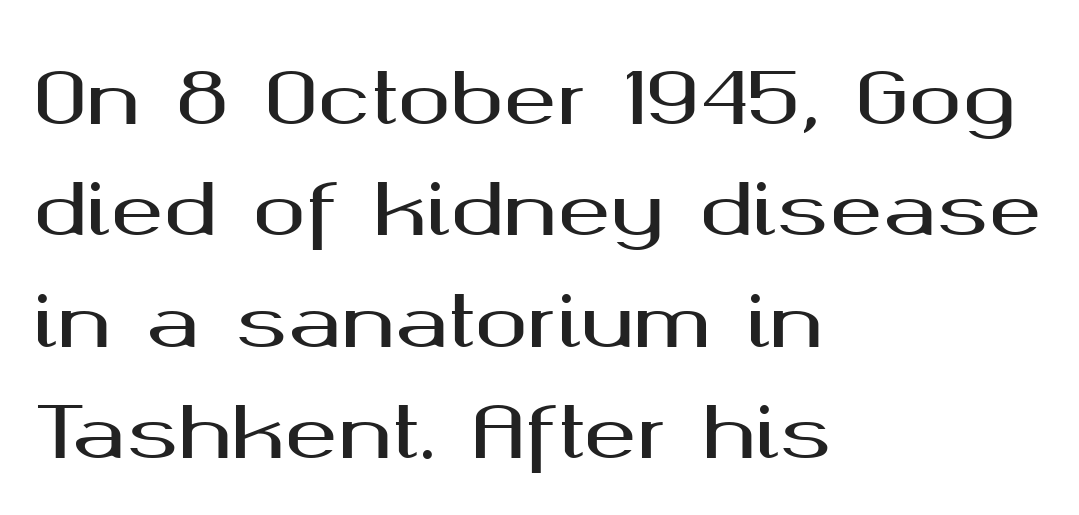
The image shows 71 px wide sans-serif type, upright; set left-aligned, normal line spacing (1.57x), normal letter spacing, not underlined; medium stroke contrast and a medium x-height.
